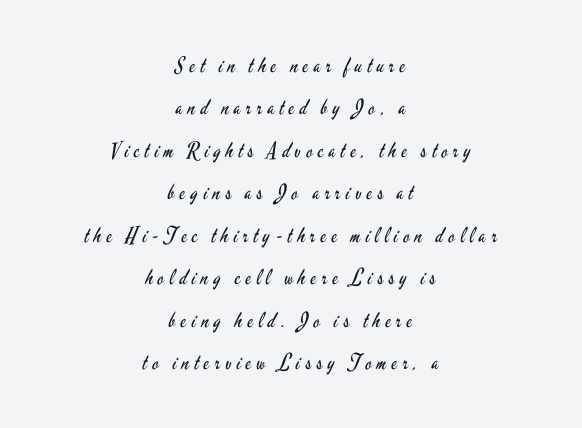
Q: Is the text bold? A: No.
Q: Is the text italic (slanted)? A: Yes.
Q: Is the text underlined? A: No.
Q: How is the paragraph aligned? A: Centered.
Q: Is the spacing between letters normal or unusually wide? A: Unusually wide.
Q: Is the spacing between lines tight, normal or loose? A: Loose.
